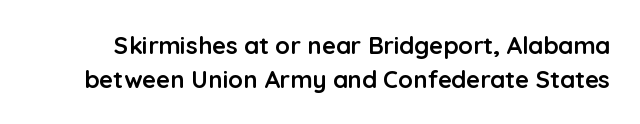
{"italic": "no", "bold": "yes", "underline": "no", "line_spacing": "normal", "line_spacing_ratio": 1.41, "letter_spacing": "normal", "letter_spacing_em": 0.0, "glyph_px": 24}
